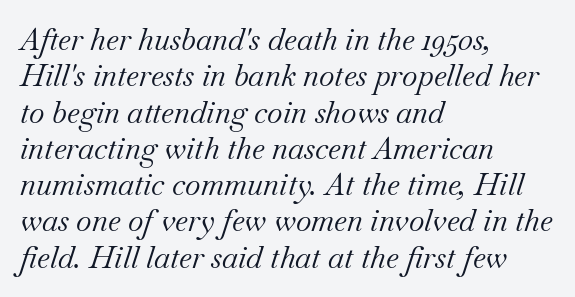
Q: Is the text bold? A: No.
Q: Is the text italic (slanted)? A: Yes, it leans right by about 18 degrees.
Q: Is the typeface a serif or a sans-serif typeface? A: Serif.
Q: Is the text underlined? A: No.
Q: How is the paragraph aligned? A: Left-aligned.
Q: Is the spacing between letters normal or unusually wide? A: Normal.
Q: Width (condensed, normal, or wide)? A: Normal.
Q: Stroke contrast? A: Medium.
Q: x-height? A: Small.
Q: Monospaced? A: No.
